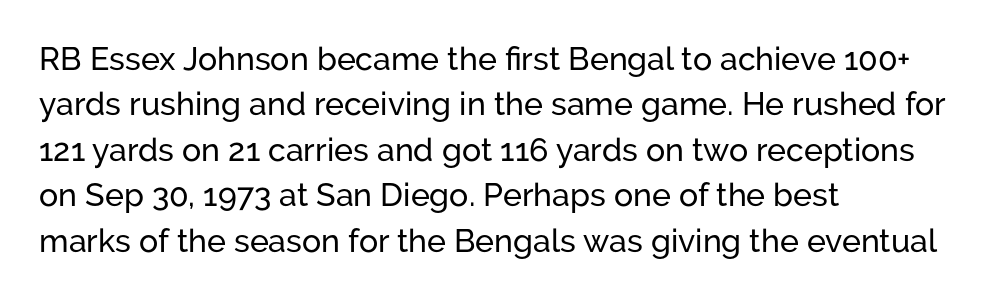
Serif or sans? Sans — the stroke terminals are bare. Rule under the text: the space is simply empty. The letters advance in unequal steps, a hallmark of proportional type. Tracking value appears to be zero — textbook default spacing.
